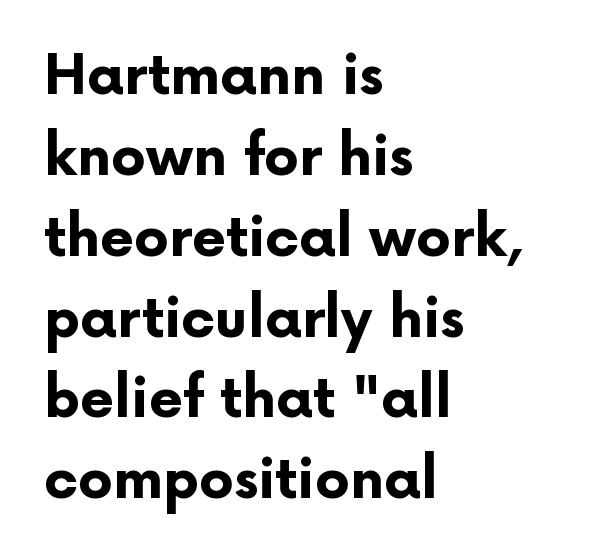
The image shows 55 px bold sans-serif type, upright; set left-aligned, normal line spacing (1.47x), normal letter spacing, not underlined; low stroke contrast and a medium x-height.
